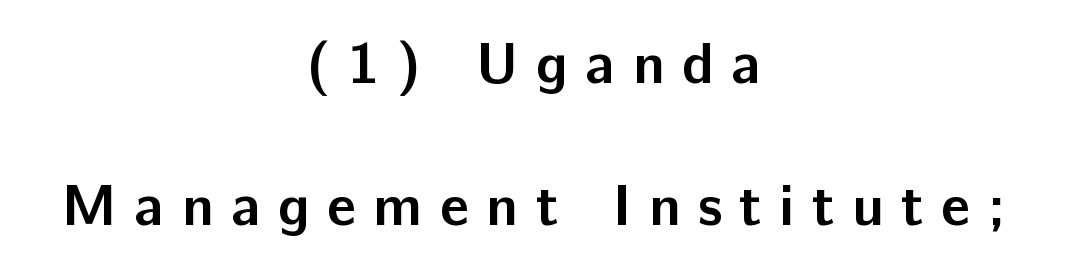
{"serif": "no", "italic": "no", "bold": "yes", "weight": "semibold", "width": "normal", "stroke_contrast": "low", "x_height": "medium", "monospaced": "no", "underline": "no", "align": "center", "line_spacing": "loose", "line_spacing_ratio": 2.44, "letter_spacing": "wide", "letter_spacing_em": 0.3, "glyph_px": 58}
